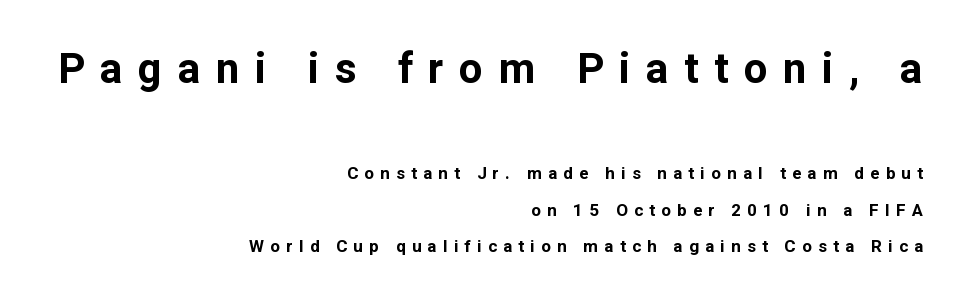
Q: Is the text bold? A: Yes.
Q: Is the text italic (slanted)? A: No, it is upright.
Q: Is the typeface a serif or a sans-serif typeface? A: Sans-serif.
Q: Is the text underlined? A: No.
Q: How is the paragraph aligned? A: Right-aligned.
Q: Is the spacing between letters normal or unusually wide? A: Unusually wide.
Q: Is the spacing between lines tight, normal or loose? A: Loose.
Q: Which block of text is set in a larger size, the first (top) or the second (bottom)? A: The first (top) one.
Q: Width (condensed, normal, or wide)? A: Normal.
Q: Stroke contrast? A: Low.
Q: x-height? A: Medium.
Q: Monospaced? A: No.
